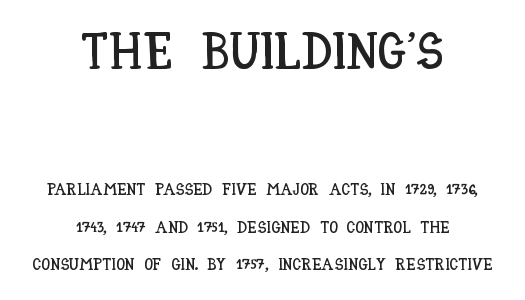
Q: Is the text italic (slanted)? A: No, it is upright.
Q: Is the text underlined? A: No.
Q: How is the paragraph aligned? A: Centered.
Q: Is the spacing between letters normal or unusually wide? A: Normal.
Q: Is the spacing between lines tight, normal or loose? A: Loose.
Q: Which block of text is set in a larger size, the first (top) or the second (bottom)? A: The first (top) one.
Q: Width (condensed, normal, or wide)? A: Condensed.
Q: Stroke contrast? A: Low.
Q: x-height? A: Large.
Q: Monospaced? A: No.
